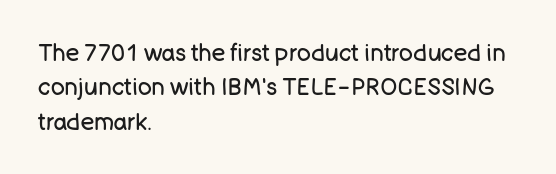
The image shows 23 px text type, upright; set left-aligned, normal line spacing (1.49x), normal letter spacing, not underlined.
